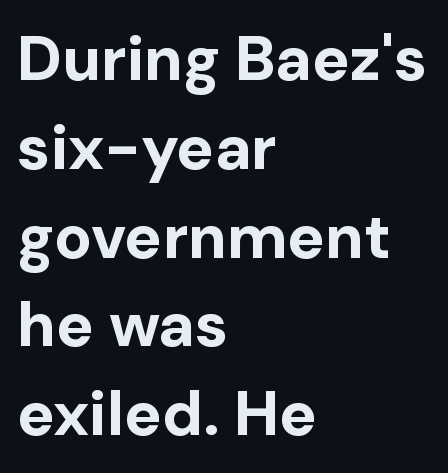
The image shows 63 px bold sans-serif type, upright; set left-aligned, normal line spacing (1.41x), normal letter spacing, not underlined; low stroke contrast and a medium x-height.
